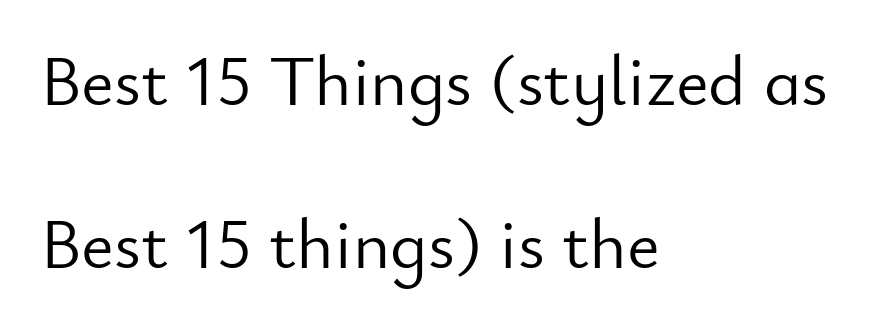
Q: Is the text bold? A: No.
Q: Is the text italic (slanted)? A: No, it is upright.
Q: Is the typeface a serif or a sans-serif typeface? A: Sans-serif.
Q: Is the text underlined? A: No.
Q: How is the paragraph aligned? A: Left-aligned.
Q: Is the spacing between letters normal or unusually wide? A: Normal.
Q: Is the spacing between lines tight, normal or loose? A: Loose.
Q: Width (condensed, normal, or wide)? A: Normal.
Q: Stroke contrast? A: Low.
Q: x-height? A: Small.
Q: Monospaced? A: No.
